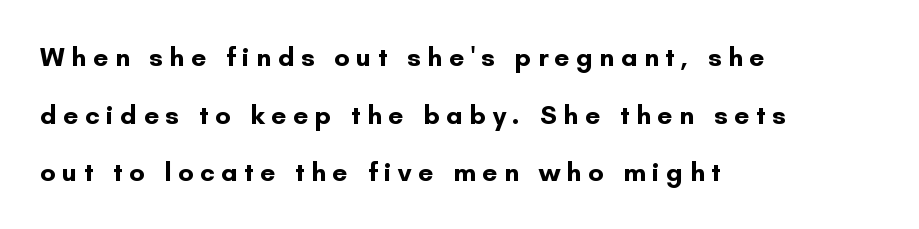
{"italic": "no", "bold": "yes", "underline": "no", "align": "left", "line_spacing": "loose", "line_spacing_ratio": 2.13, "letter_spacing": "wide", "letter_spacing_em": 0.24, "glyph_px": 27}
